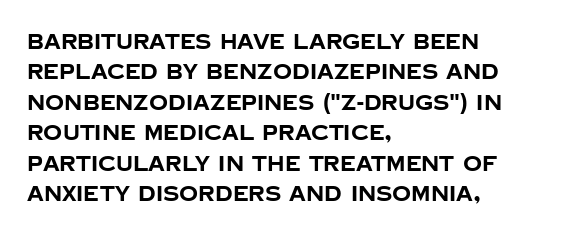
Notice how the stems are strictly vertical — no italics here. These words are printed bold, with thick strokes throughout. Leading: standard. You could call the tracking neutral — neither tight nor loose. The rendering anchors every line to the left-hand side. The words here are not underlined.
